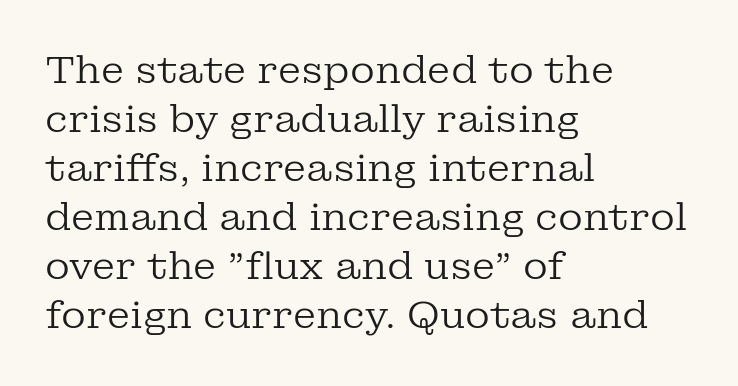
What's the leading like? Ordinary, nothing unusual. Beneath every word, the page is bare. Observe the serifs anchoring each vertical stroke in this sample. Character widths vary here, with narrow letters taking less room than wide ones. The horizontal fit of the characters is conventional and even.
